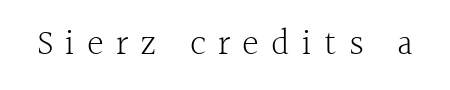
The image shows 36 px light serif type, upright; set unusually wide letter spacing (+0.34 em), not underlined; a medium x-height.
